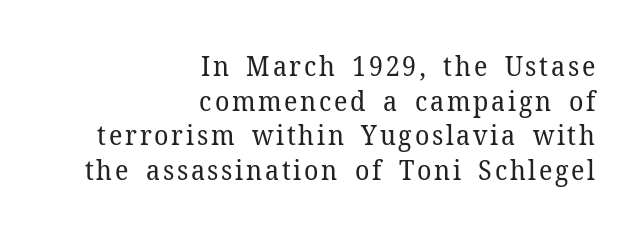
The image shows 27 px text type, upright; set right-aligned, normal line spacing (1.28x), not underlined.
